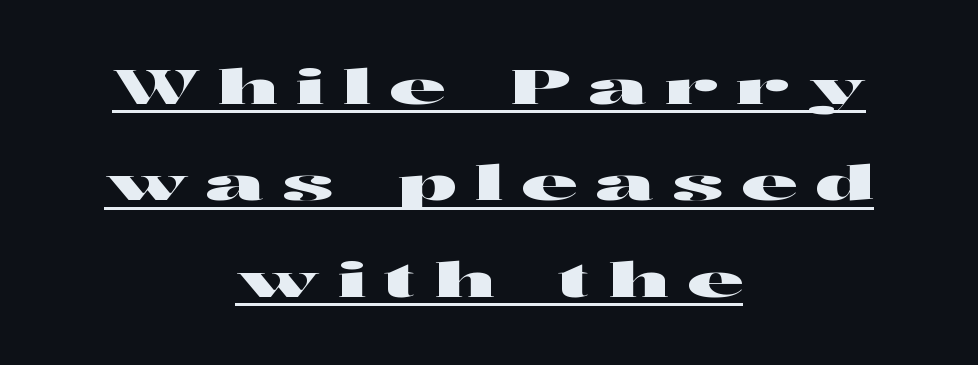
Q: Is the text italic (slanted)? A: No, it is upright.
Q: Is the typeface a serif or a sans-serif typeface? A: Sans-serif.
Q: Is the text underlined? A: Yes.
Q: How is the paragraph aligned? A: Centered.
Q: Is the spacing between letters normal or unusually wide? A: Unusually wide.
Q: Is the spacing between lines tight, normal or loose? A: Loose.
Q: Width (condensed, normal, or wide)? A: Wide.
Q: Stroke contrast? A: High.
Q: x-height? A: Medium.
Q: Monospaced? A: No.
